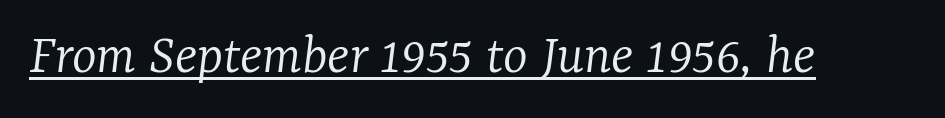
{"serif": "yes", "italic": "yes", "lean": "right", "slant_degrees": 7, "bold": "no", "weight": "light", "width": "normal", "stroke_contrast": "low", "x_height": "medium", "monospaced": "no", "underline": "yes", "letter_spacing": "normal", "letter_spacing_em": 0.0, "glyph_px": 59}
